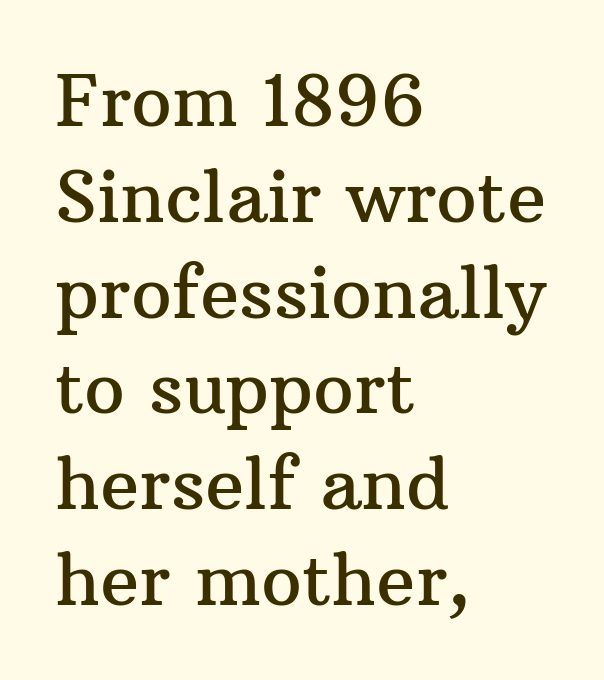
The image shows 72 px serif type, upright; set left-aligned, normal line spacing (1.33x), normal letter spacing, not underlined; medium stroke contrast and a medium x-height.
